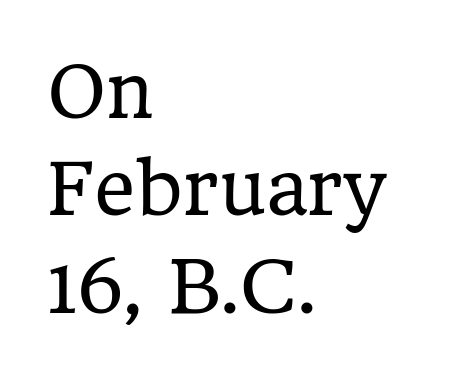
Type without underlining. Looks like regular typesetting: each glyph gets only the width it needs. The lines in this sample share a left origin and differ only in where they stop. Designer's note — italics off, roman on. The weight would be labelled regular, book, light, or lighter still.
